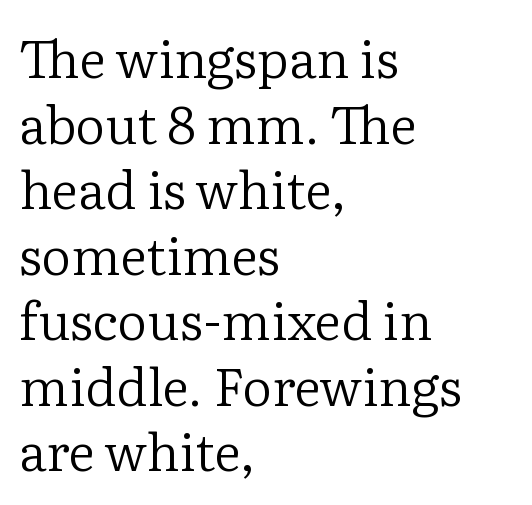
You can tell from the footed stems that serif type was used. Weight class: somewhere from thin through regular. A typesetter would call this zero additional tracking. Only glyphs here, with clear space below each row. A roman cut, with each character standing at attention.
